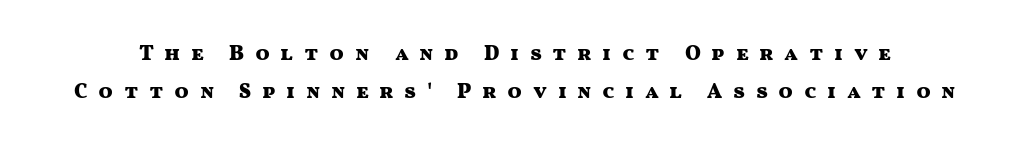
{"italic": "no", "bold": "yes", "underline": "no", "line_spacing_ratio": 1.82, "letter_spacing": "wide", "letter_spacing_em": 0.5, "glyph_px": 21}
